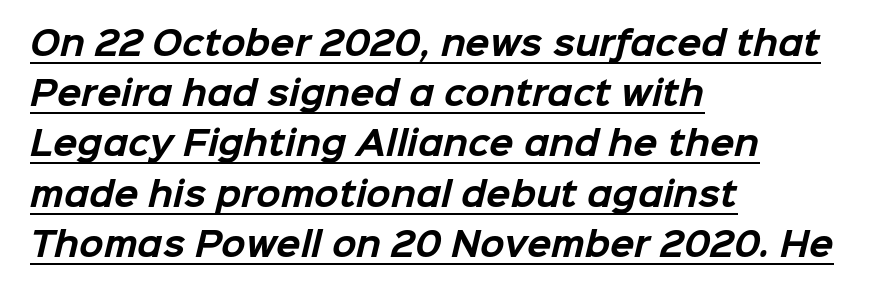
{"serif": "no", "bold": "yes", "weight": "bold", "width": "normal", "stroke_contrast": "low", "x_height": "medium", "monospaced": "no", "underline": "yes", "align": "left", "line_spacing": "normal", "line_spacing_ratio": 1.57, "letter_spacing": "normal", "letter_spacing_em": 0.0, "glyph_px": 32}
